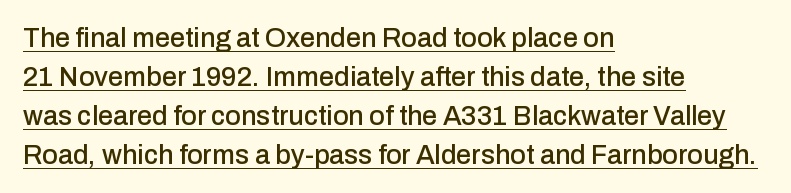
The image shows 27 px text type, upright; set left-aligned, normal line spacing (1.44x), normal letter spacing, underlined.
